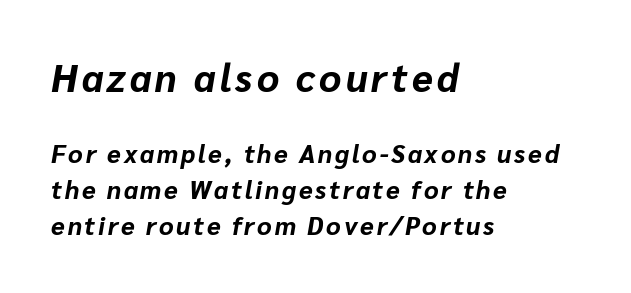
Q: Is the text bold? A: Yes.
Q: Is the text italic (slanted)? A: Yes, it leans right by about 10 degrees.
Q: Is the text underlined? A: No.
Q: How is the paragraph aligned? A: Left-aligned.
Q: Is the spacing between lines tight, normal or loose? A: Normal.
Q: Which block of text is set in a larger size, the first (top) or the second (bottom)? A: The first (top) one.
Q: Width (condensed, normal, or wide)? A: Normal.
Q: Stroke contrast? A: Low.
Q: x-height? A: Medium.
Q: Monospaced? A: No.
